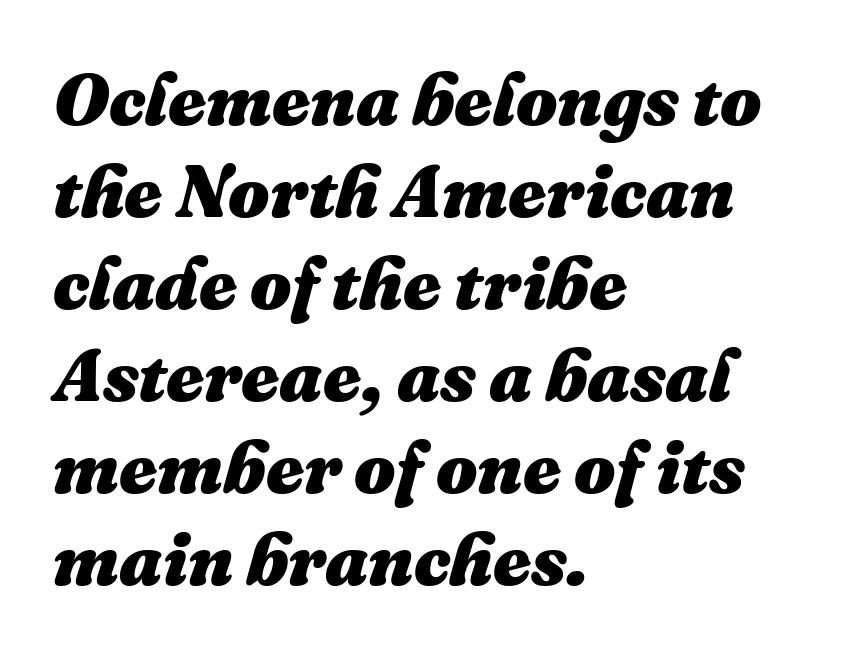
This sample has the flowing, uneven cadence of proportional lettering. Look at the tracking — it's just the regular setting, nothing added. Line beginnings align vertically; line endings do not. Reading down the column, the eye jumps a familiar distance to each next line. Tall strokes in this sample are angled rather than plumb. Check the space under the baseline: it is left empty.
